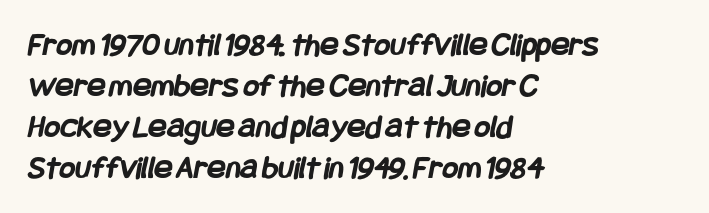
Q: Is the text bold? A: Yes.
Q: Is the typeface a serif or a sans-serif typeface? A: Sans-serif.
Q: Is the text underlined? A: No.
Q: How is the paragraph aligned? A: Left-aligned.
Q: Is the spacing between letters normal or unusually wide? A: Normal.
Q: Width (condensed, normal, or wide)? A: Condensed.
Q: Stroke contrast? A: Low.
Q: x-height? A: Large.
